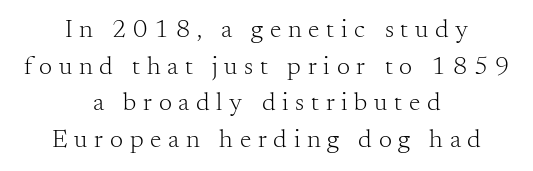
The image shows 26 px text type, upright; set centered, normal line spacing (1.41x), unusually wide letter spacing (+0.26 em), not underlined.
